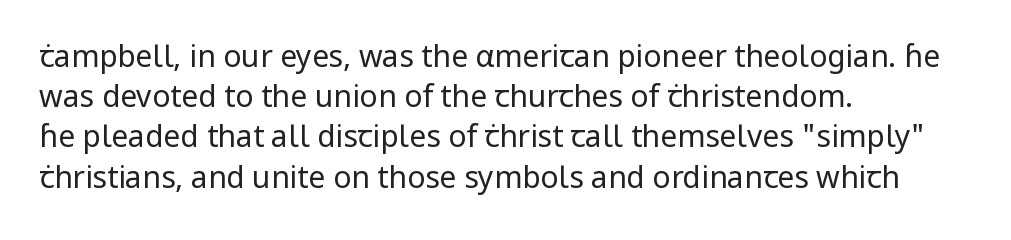
Q: Is the text bold? A: No.
Q: Is the text italic (slanted)? A: No, it is upright.
Q: Is the typeface a serif or a sans-serif typeface? A: Sans-serif.
Q: Is the text underlined? A: No.
Q: How is the paragraph aligned? A: Left-aligned.
Q: Is the spacing between letters normal or unusually wide? A: Normal.
Q: Is the spacing between lines tight, normal or loose? A: Normal.
Q: Width (condensed, normal, or wide)? A: Normal.
Q: Stroke contrast? A: Low.
Q: x-height? A: Medium.
Q: Monospaced? A: No.
